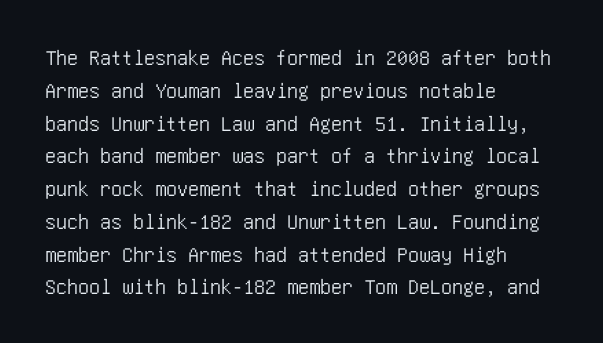
Q: Is the text italic (slanted)? A: No, it is upright.
Q: Is the text underlined? A: No.
Q: How is the paragraph aligned? A: Left-aligned.
Q: Is the spacing between letters normal or unusually wide? A: Normal.
Q: Is the spacing between lines tight, normal or loose? A: Normal.
